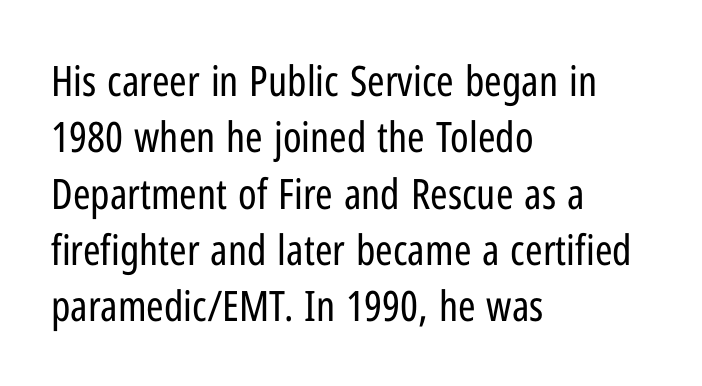
{"serif": "no", "italic": "no", "bold": "no", "weight": "regular", "width": "condensed", "stroke_contrast": "low", "x_height": "medium", "monospaced": "no", "underline": "no", "align": "left", "line_spacing": "normal", "line_spacing_ratio": 1.34, "letter_spacing": "normal", "letter_spacing_em": 0.0, "glyph_px": 42}
